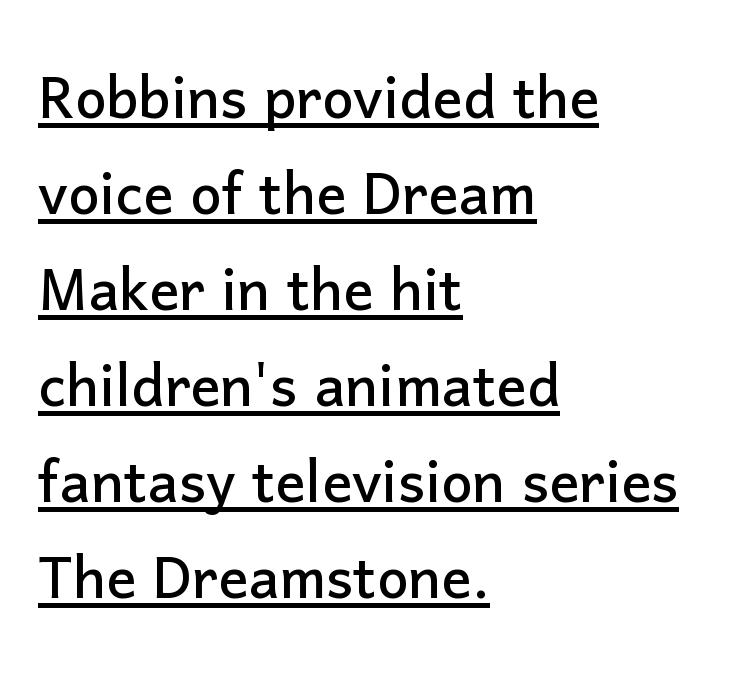
{"serif": "no", "italic": "no", "width": "normal", "stroke_contrast": "low", "x_height": "medium", "monospaced": "no", "underline": "yes", "align": "left", "line_spacing": "normal", "line_spacing_ratio": 1.28, "letter_spacing": "normal", "letter_spacing_em": 0.0, "glyph_px": 75}
